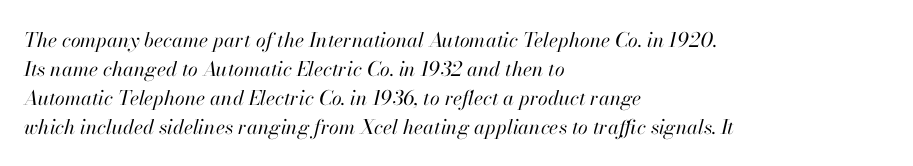
The image shows 20 px text type, italic (leaning right); set left-aligned, normal line spacing (1.45x), normal letter spacing, not underlined.
